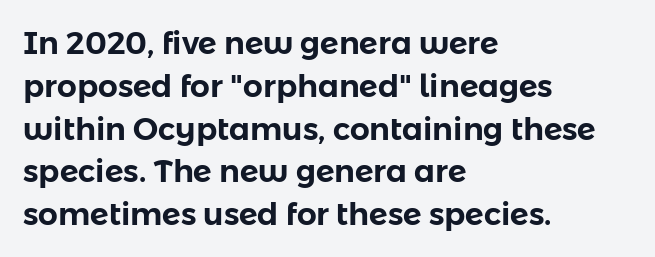
The lines sit at an ordinary, default distance from one another. Alignment: flush left. You could call the tracking neutral — neither tight nor loose. Every character sits straight up, as roman type does.
